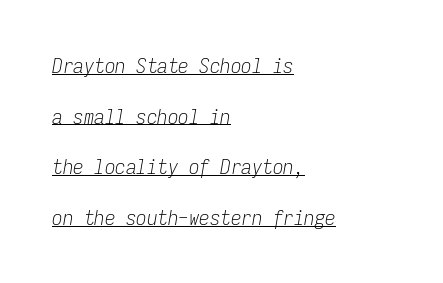
{"italic": "yes", "lean": "right", "slant_degrees": 9, "bold": "no", "underline": "yes", "align": "left", "line_spacing": "loose", "line_spacing_ratio": 2.41, "letter_spacing": "normal", "letter_spacing_em": 0.0, "glyph_px": 21}
